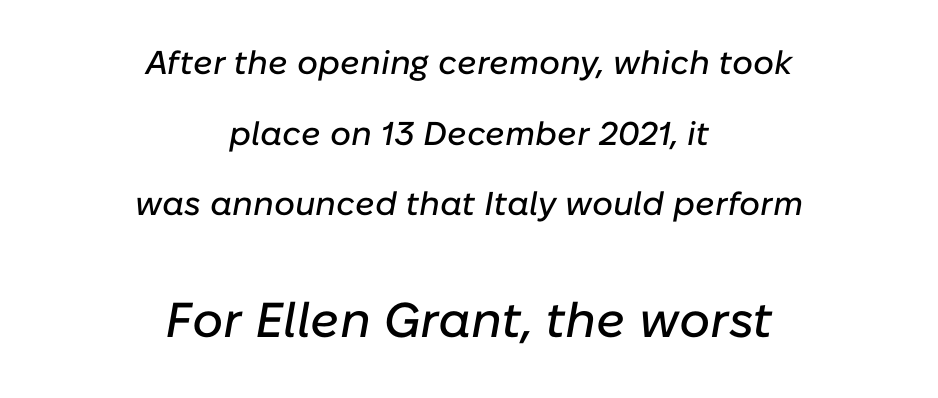
{"italic": "yes", "lean": "right", "slant_degrees": 10, "width": "normal", "stroke_contrast": "low", "x_height": "medium", "monospaced": "no", "underline": "no", "align": "center", "line_spacing": "loose", "line_spacing_ratio": 2.14, "letter_spacing": "normal", "letter_spacing_em": 0.0, "larger_block": "second", "size_ratio": 1.48, "glyph_px": 49}
